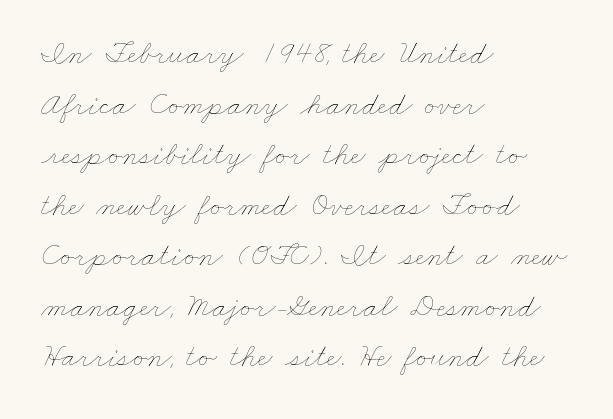
Nothing unusual about the tracking: characters are spaced as the font intends. Honestly, there is no underline to notice here at all. Think of a printed novel: that variable character pitch is what you see here. The designer left line spacing at the default.
